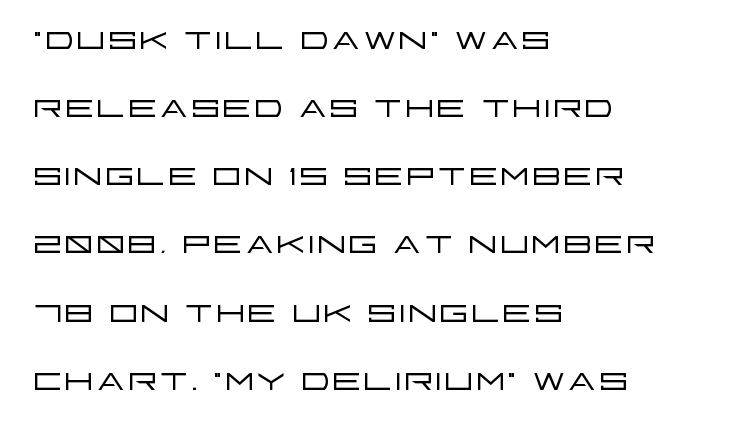
Rendered with straight, roman letterforms. Reading down the block, your eye returns to a fixed left position each line. Notice how descenders clear the ascenders below comfortably — that's standard leading. Type without underlining. These lines keep a tight, regular rhythm from letter to letter. Is this a fixed-width face? No — the glyphs have proportional, varying widths.
